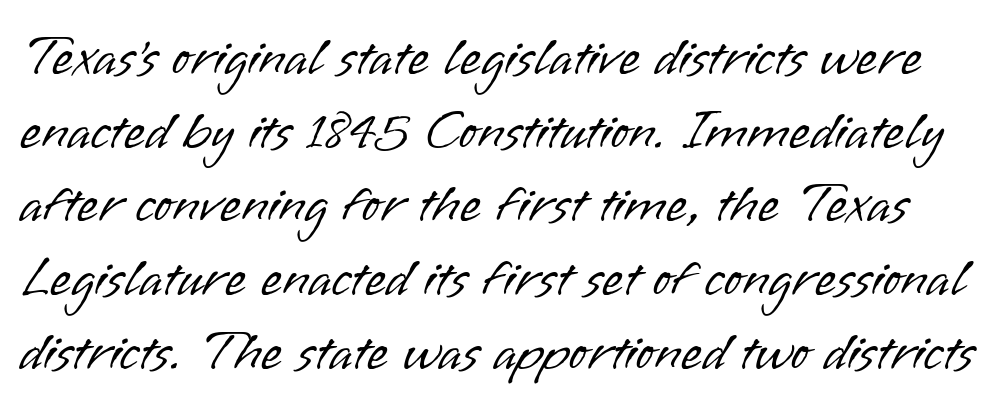
Proportional: the letters do not fall into vertical columns. Descender tails drop into unmarked territory. The designer went with a sans here, leaving each stem footless.
